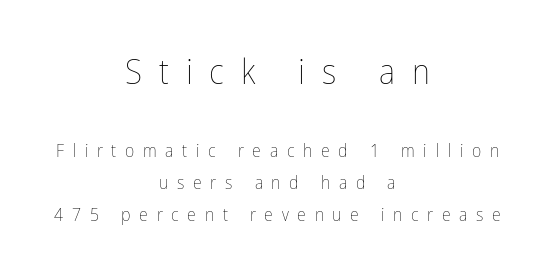
The cut favours lightness, reaching ordinary text weight at its darkest. The letters are spread apart with noticeably loose tracking. This sample has the flowing, uneven cadence of proportional lettering. Clear beneath every line of the passage. The designer gave the opening block more size than the closing block. The whitespace from short lines is split evenly between both sides.
